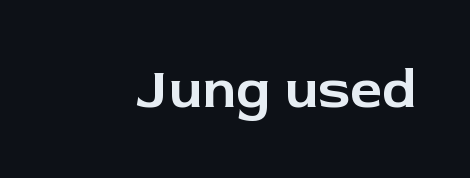
The letters advance in unequal steps, a hallmark of proportional type. The characters display no serif detailing; their extremities are plain. Ascenders rise straight up at ninety degrees. In terms of letterspacing, this is plain default setting. Decoration check: the copy has no underline.
